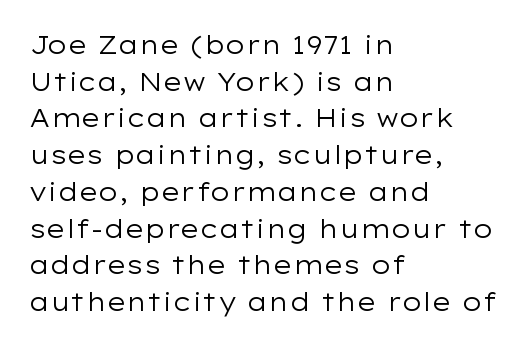
Q: Is the text bold? A: No.
Q: Is the text italic (slanted)? A: No, it is upright.
Q: Is the text underlined? A: No.
Q: How is the paragraph aligned? A: Left-aligned.
Q: Is the spacing between letters normal or unusually wide? A: Normal.
Q: Is the spacing between lines tight, normal or loose? A: Normal.
